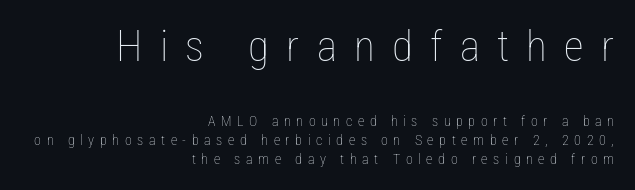
The image shows 43 px thin, condensed type, upright; set right-aligned, normal line spacing (1.35x), unusually wide letter spacing (+0.4 em), not underlined; the first (top) block is 3.07x larger; low stroke contrast and a medium x-height.
